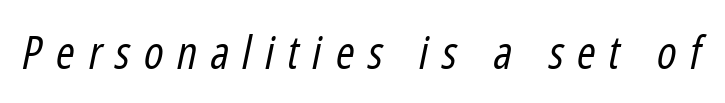
Q: Is the text bold? A: No.
Q: Is the text italic (slanted)? A: Yes, it leans right by about 12 degrees.
Q: Is the text underlined? A: No.
Q: Is the spacing between letters normal or unusually wide? A: Unusually wide.
Q: Width (condensed, normal, or wide)? A: Condensed.
Q: Stroke contrast? A: Low.
Q: x-height? A: Medium.
Q: Monospaced? A: No.
